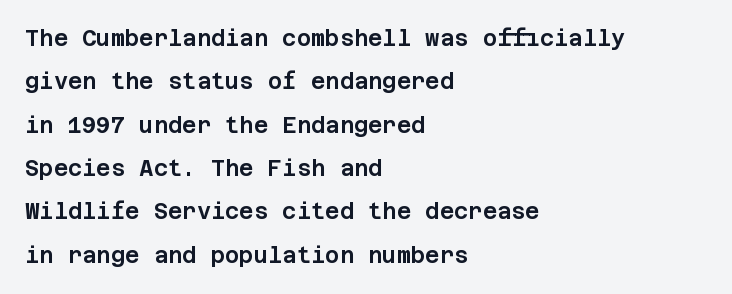
The image shows 22 px text type, upright; set left-aligned, loose line spacing (1.97x), normal letter spacing, not underlined.
